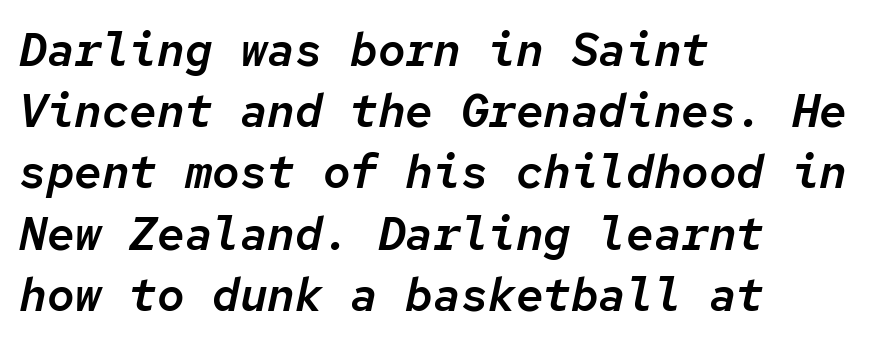
Q: Is the text italic (slanted)? A: Yes, it leans right by about 12 degrees.
Q: Is the text underlined? A: No.
Q: How is the paragraph aligned? A: Left-aligned.
Q: Is the spacing between letters normal or unusually wide? A: Normal.
Q: Is the spacing between lines tight, normal or loose? A: Normal.
Q: Width (condensed, normal, or wide)? A: Normal.
Q: Stroke contrast? A: Low.
Q: x-height? A: Medium.
Q: Monospaced? A: Yes.
